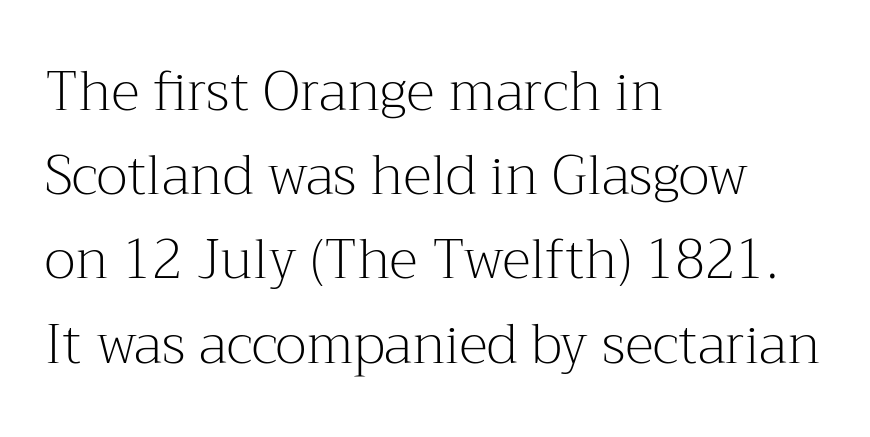
The image shows 54 px light serif type, upright; set left-aligned, normal line spacing (1.56x), normal letter spacing, not underlined; medium stroke contrast and a medium x-height.
